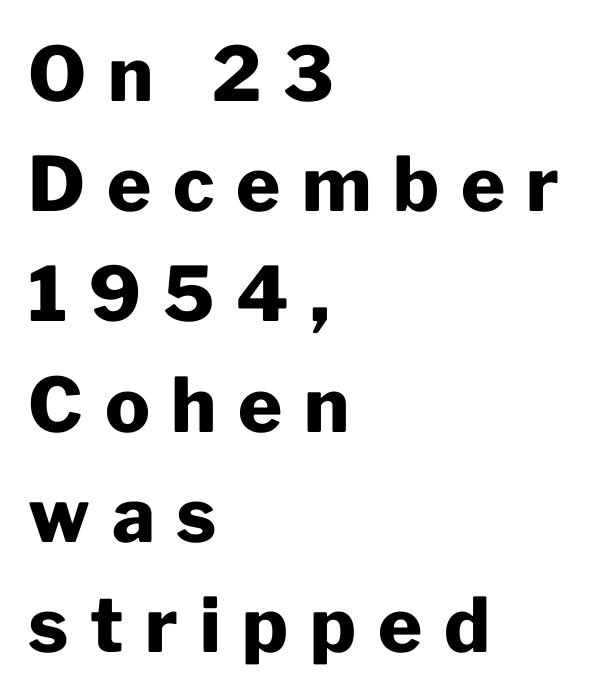
The image shows 75 px heavy sans-serif type, upright; set left-aligned, normal line spacing (1.47x), unusually wide letter spacing (+0.29 em), not underlined; low stroke contrast and a medium x-height.
